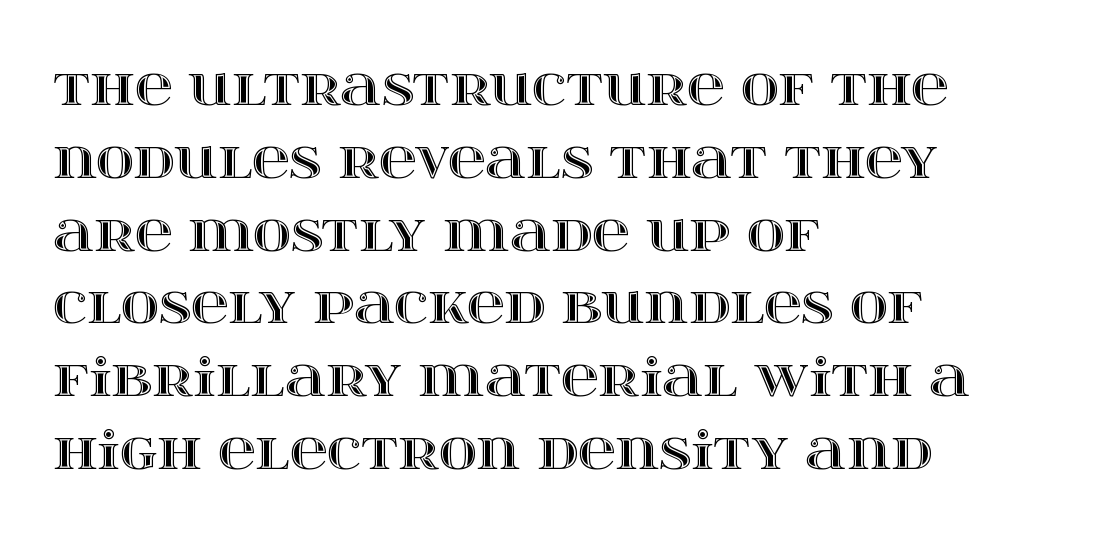
Q: Is the text italic (slanted)? A: No, it is upright.
Q: Is the text underlined? A: No.
Q: How is the paragraph aligned? A: Left-aligned.
Q: Is the spacing between letters normal or unusually wide? A: Normal.
Q: Is the spacing between lines tight, normal or loose? A: Normal.
Q: Width (condensed, normal, or wide)? A: Wide.
Q: x-height? A: Large.
Q: Monospaced? A: No.
